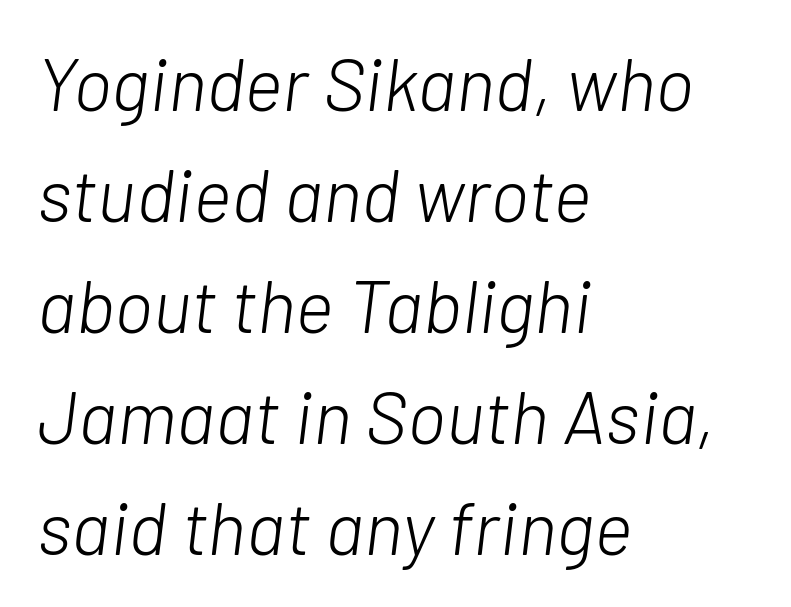
{"italic": "yes", "lean": "right", "slant_degrees": 7, "bold": "no", "weight": "light", "width": "normal", "stroke_contrast": "low", "x_height": "medium", "monospaced": "no", "underline": "no", "align": "left", "line_spacing": "normal", "line_spacing_ratio": 1.5, "letter_spacing": "normal", "letter_spacing_em": 0.0, "glyph_px": 74}
